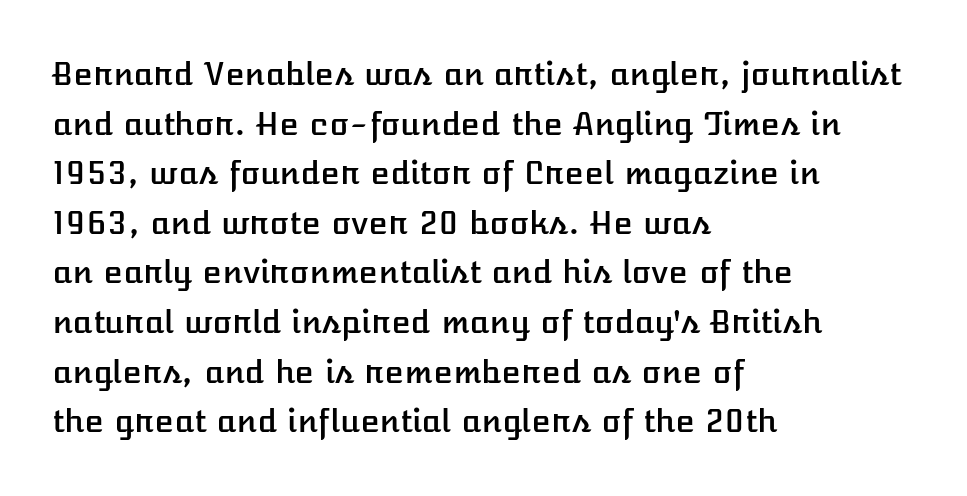
{"italic": "no", "width": "normal", "stroke_contrast": "low", "x_height": "medium", "monospaced": "no", "underline": "no", "align": "left", "line_spacing": "normal", "line_spacing_ratio": 1.55, "letter_spacing": "normal", "letter_spacing_em": 0.0, "glyph_px": 32}
